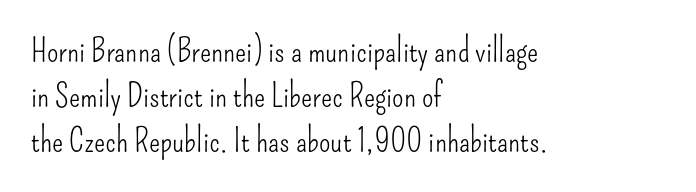
{"serif": "no", "italic": "no", "bold": "no", "weight": "light", "width": "condensed", "stroke_contrast": "low", "x_height": "small", "monospaced": "no", "underline": "no", "align": "left", "line_spacing": "normal", "line_spacing_ratio": 1.36, "letter_spacing": "normal", "letter_spacing_em": 0.0, "glyph_px": 33}
